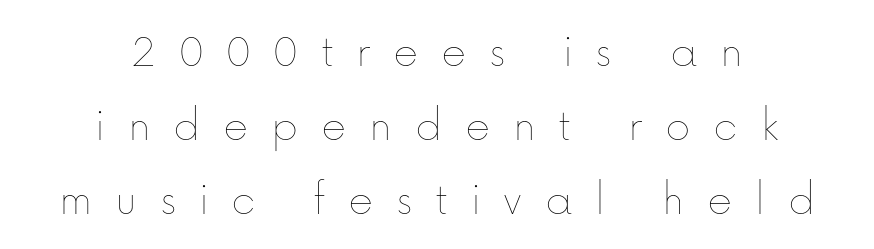
The image shows 48 px thin type, upright; set centered, normal line spacing (1.54x), unusually wide letter spacing (+0.47 em), not underlined; low stroke contrast and a medium x-height.
